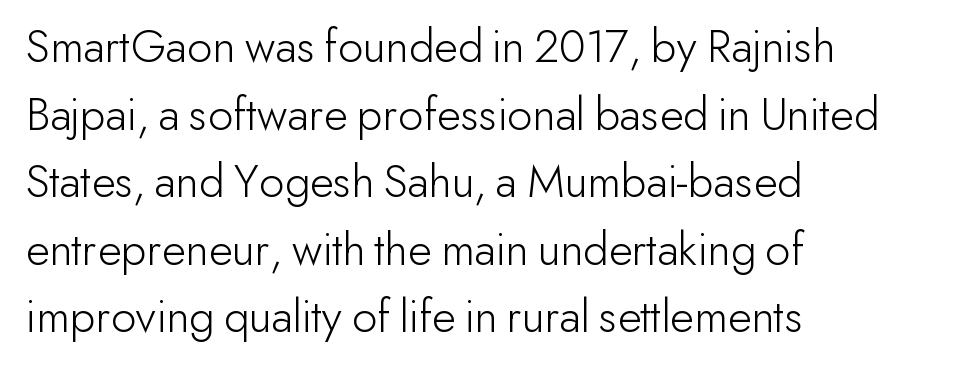
Anything drawn beneath the words? Only blank space. The typesetter chose a ragged-right arrangement here. Baseline-to-baseline distance is the conventional proportion of letter height. The letterforms sit shoulder to shoulder at normal distance. Proportional: the letters do not fall into vertical columns.
